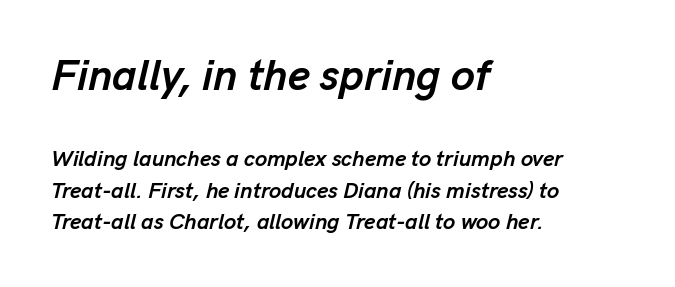
The image shows 43 px semibold type, italic (leaning right); set left-aligned, normal line spacing (1.42x), normal letter spacing, not underlined; the first (top) block is 1.95x larger; low stroke contrast and a medium x-height.
